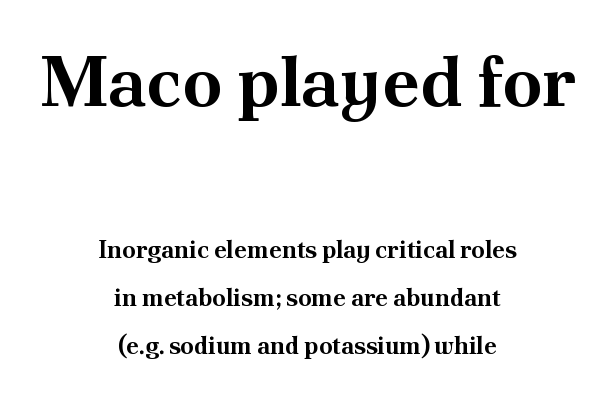
Q: Is the text bold? A: Yes.
Q: Is the text italic (slanted)? A: No, it is upright.
Q: Is the typeface a serif or a sans-serif typeface? A: Serif.
Q: Is the text underlined? A: No.
Q: How is the paragraph aligned? A: Centered.
Q: Is the spacing between letters normal or unusually wide? A: Normal.
Q: Is the spacing between lines tight, normal or loose? A: Loose.
Q: Which block of text is set in a larger size, the first (top) or the second (bottom)? A: The first (top) one.
Q: Width (condensed, normal, or wide)? A: Normal.
Q: Stroke contrast? A: Medium.
Q: x-height? A: Small.
Q: Monospaced? A: No.
